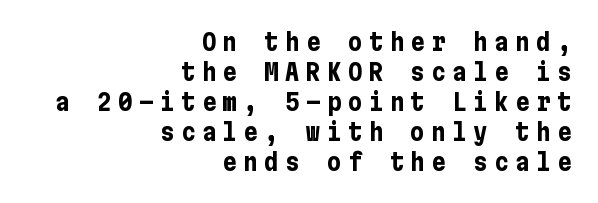
The image shows 24 px bold type, upright; set right-aligned, normal line spacing (1.25x), unusually wide letter spacing (+0.27 em), not underlined.
